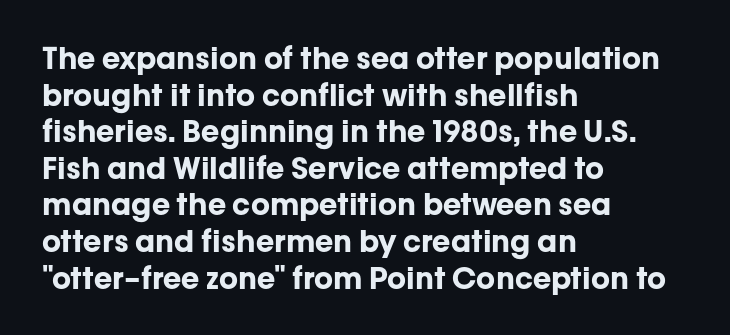
Q: Is the text bold? A: Yes.
Q: Is the text italic (slanted)? A: No, it is upright.
Q: Is the typeface a serif or a sans-serif typeface? A: Sans-serif.
Q: Is the text underlined? A: No.
Q: How is the paragraph aligned? A: Left-aligned.
Q: Is the spacing between letters normal or unusually wide? A: Normal.
Q: Width (condensed, normal, or wide)? A: Normal.
Q: Stroke contrast? A: Low.
Q: x-height? A: Medium.
Q: Monospaced? A: No.
